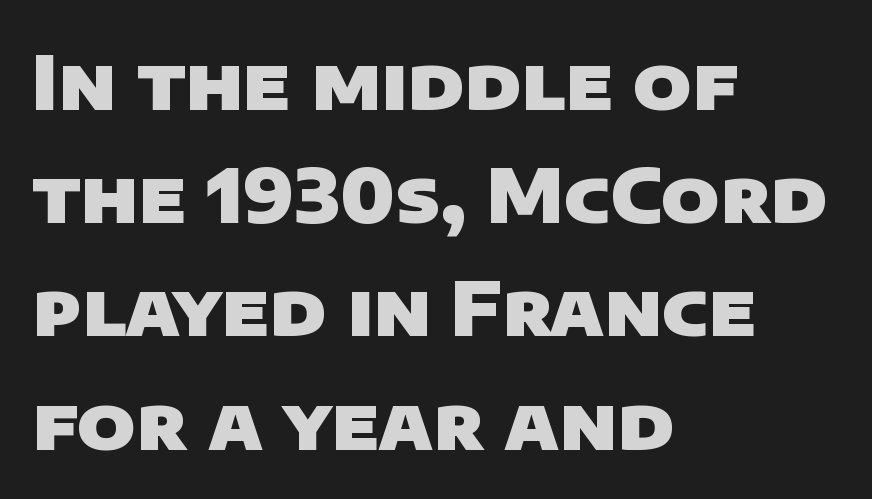
The image shows 75 px heavy sans-serif type; set left-aligned, normal line spacing (1.51x), normal letter spacing, not underlined; low stroke contrast and a large x-height.
